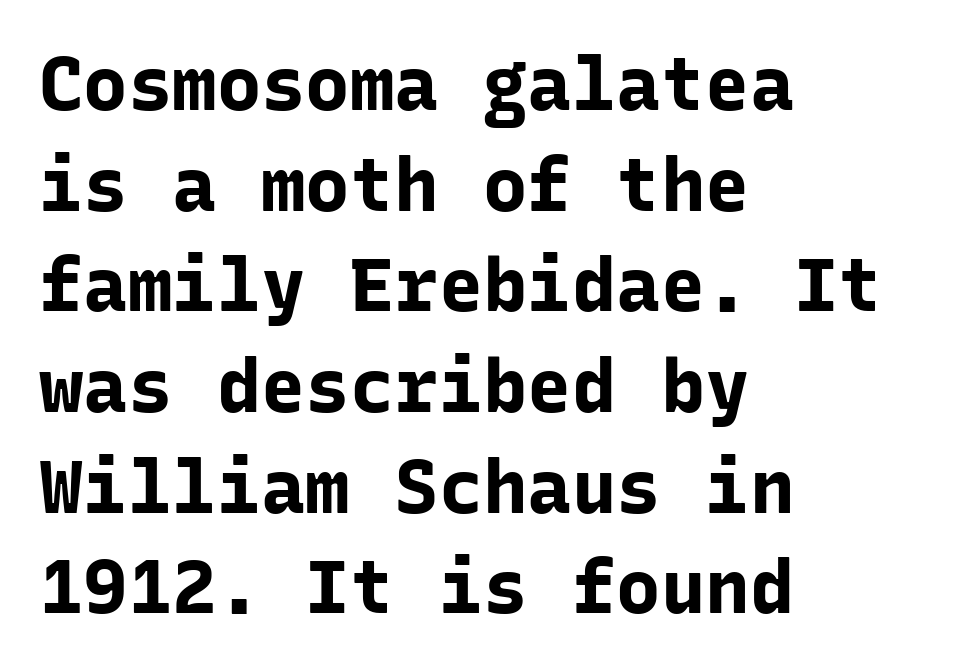
Unlike a traditional serif, this face leaves its strokes unadorned. The words here are not underlined. Note the uniform advance width — an 'i' takes as much space as an 'm'. Baseline-to-baseline distance is the conventional proportion of letter height.
